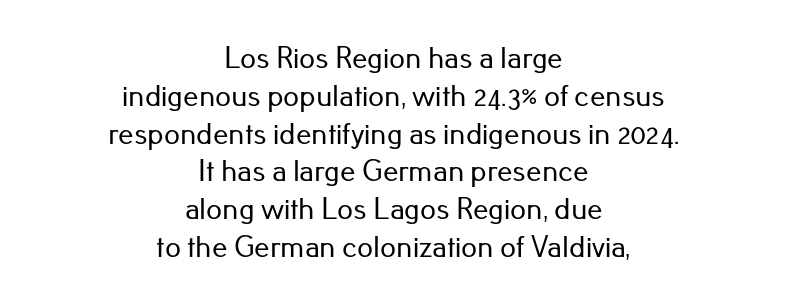
How are the letters spaced? Ordinarily, with no added tracking. Neither beginnings nor endings align; midpoints do. Note: no serifs on the glyphs. Nobody drew a line under any word here. Character widths vary here, with narrow letters taking less room than wide ones. Do the letters lean? They stand straight.
